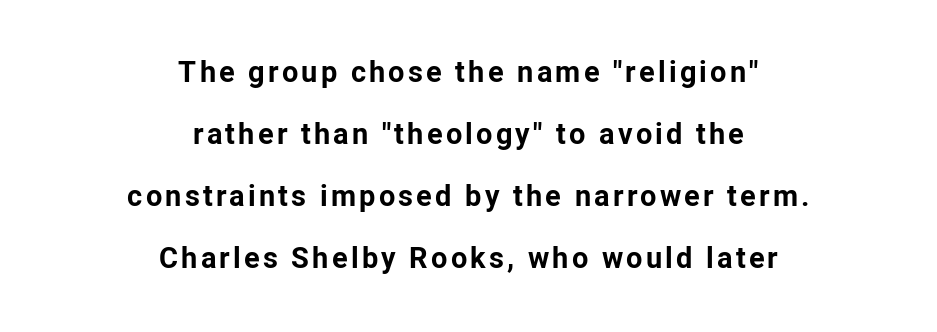
Q: Is the text bold? A: Yes.
Q: Is the text italic (slanted)? A: No, it is upright.
Q: Is the typeface a serif or a sans-serif typeface? A: Sans-serif.
Q: Is the text underlined? A: No.
Q: How is the paragraph aligned? A: Centered.
Q: Is the spacing between lines tight, normal or loose? A: Loose.
Q: Width (condensed, normal, or wide)? A: Normal.
Q: Stroke contrast? A: Low.
Q: x-height? A: Medium.
Q: Monospaced? A: No.
